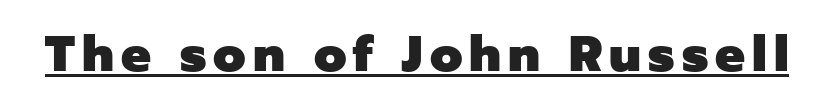
Serifs: no, the terminals of the letterforms are clean. Look at the stroke-to-counter ratio: heavy, a bold. Students, observe the line beneath the letters — that is underlining. Every character sits straight up, as roman type does. Do the characters align in a grid? No, the font is proportional.
